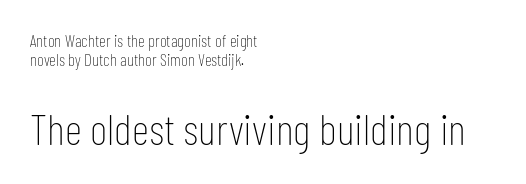
The image shows 43 px thin, condensed sans-serif type, upright; set left-aligned, tight line spacing (1.1x), normal letter spacing, not underlined; the second (bottom) block is 2.53x larger; low stroke contrast and a medium x-height.
